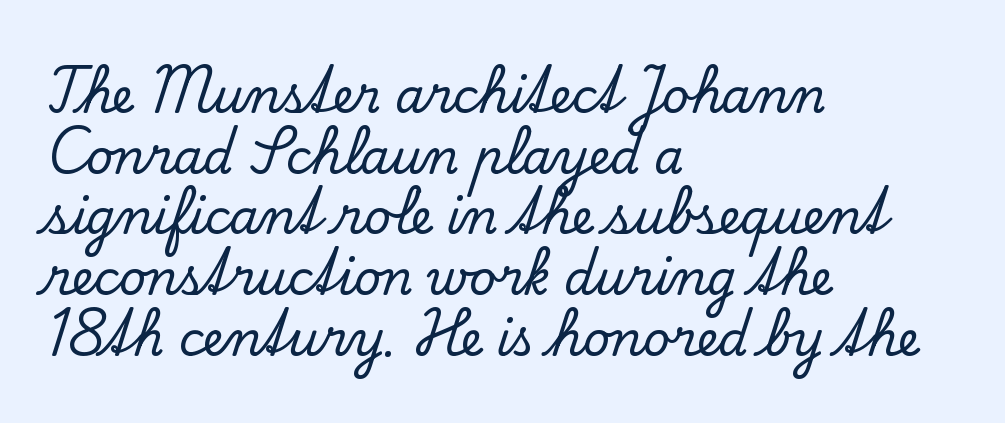
Q: Is the text italic (slanted)? A: Yes.
Q: Is the typeface a serif or a sans-serif typeface? A: Serif.
Q: Is the text underlined? A: No.
Q: How is the paragraph aligned? A: Left-aligned.
Q: Is the spacing between letters normal or unusually wide? A: Normal.
Q: Is the spacing between lines tight, normal or loose? A: Normal.
Q: Width (condensed, normal, or wide)? A: Normal.
Q: Stroke contrast? A: Low.
Q: x-height? A: Small.
Q: Monospaced? A: No.
